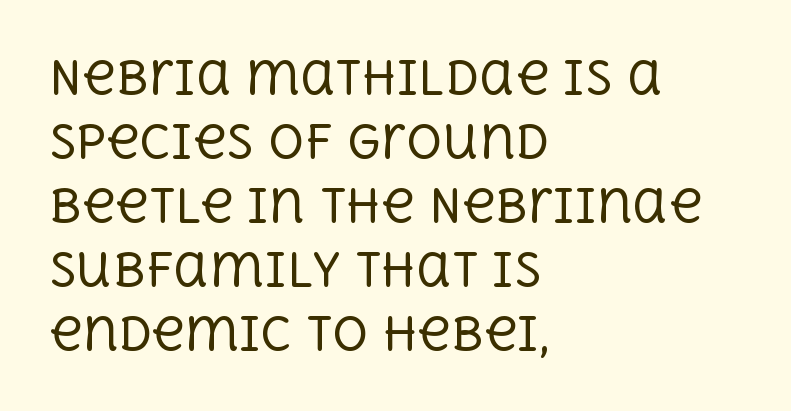
{"serif": "yes", "italic": "no", "bold": "no", "weight": "regular", "width": "normal", "x_height": "large", "monospaced": "no", "underline": "no", "align": "left", "line_spacing": "normal", "line_spacing_ratio": 1.42, "letter_spacing": "normal", "letter_spacing_em": 0.0, "glyph_px": 45}
